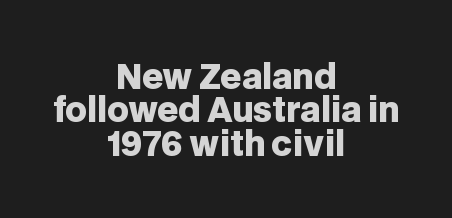
{"serif": "no", "italic": "no", "bold": "yes", "weight": "heavy", "width": "normal", "stroke_contrast": "low", "x_height": "large", "monospaced": "no", "underline": "no", "align": "center", "line_spacing": "tight", "line_spacing_ratio": 1.01, "letter_spacing": "normal", "letter_spacing_em": 0.0, "glyph_px": 33}
